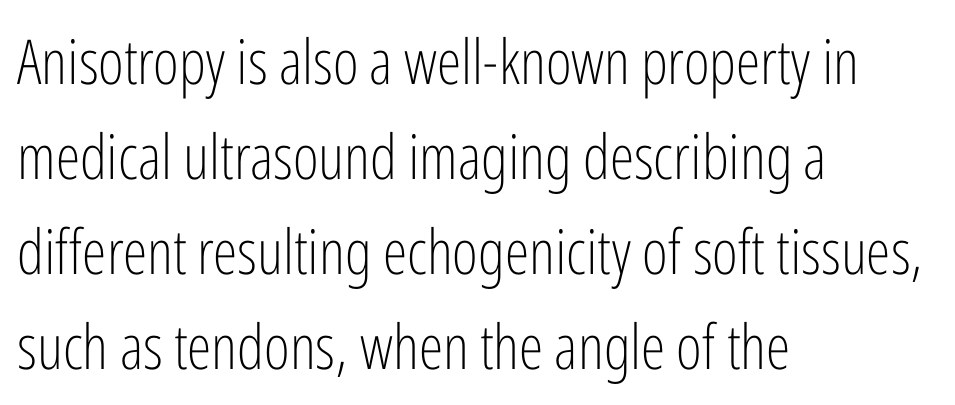
{"serif": "no", "italic": "no", "bold": "no", "weight": "light", "width": "condensed", "stroke_contrast": "low", "x_height": "medium", "monospaced": "no", "underline": "no", "align": "left", "line_spacing": "normal", "line_spacing_ratio": 1.53, "letter_spacing": "normal", "letter_spacing_em": 0.0, "glyph_px": 62}
